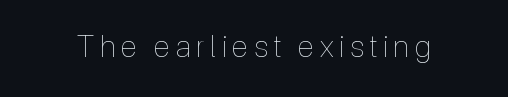
{"italic": "no", "bold": "no", "weight": "thin", "width": "condensed", "x_height": "medium", "monospaced": "no", "underline": "no", "glyph_px": 30}
